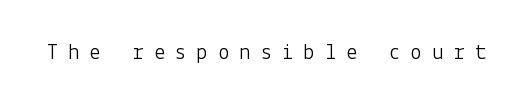
Q: Is the text bold? A: No.
Q: Is the text italic (slanted)? A: No, it is upright.
Q: Is the text underlined? A: No.
Q: Is the spacing between letters normal or unusually wide? A: Unusually wide.
